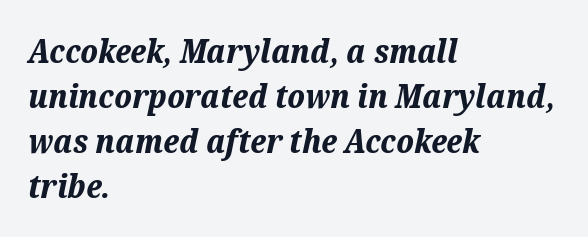
{"italic": "yes", "lean": "right", "slant_degrees": 12, "bold": "yes", "weight": "bold", "width": "normal", "stroke_contrast": "medium", "x_height": "medium", "monospaced": "no", "underline": "no", "align": "left", "line_spacing": "normal", "line_spacing_ratio": 1.41, "letter_spacing": "normal", "letter_spacing_em": 0.0, "glyph_px": 32}
